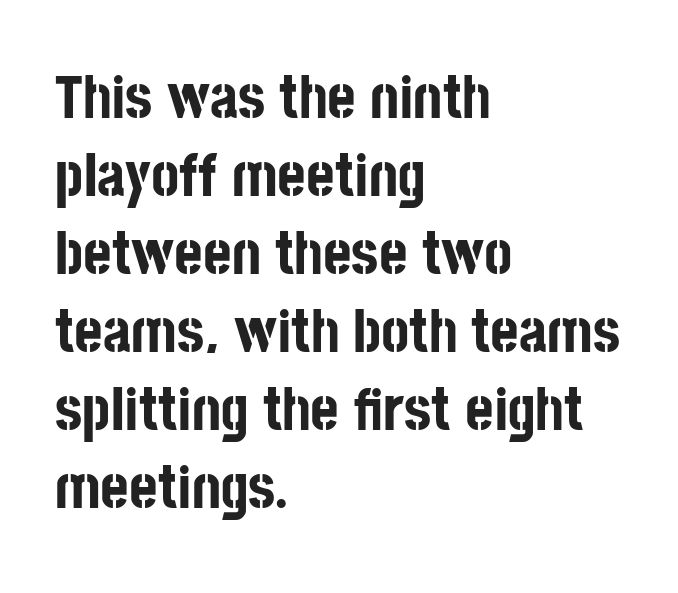
The text block is weighted toward the left margin, trailing off unevenly rightward. A normal amount of white space separates one row of letters from the next. How heavy is the stroke? Heavy — this is a bold. This rendering features lettering with no underline.
